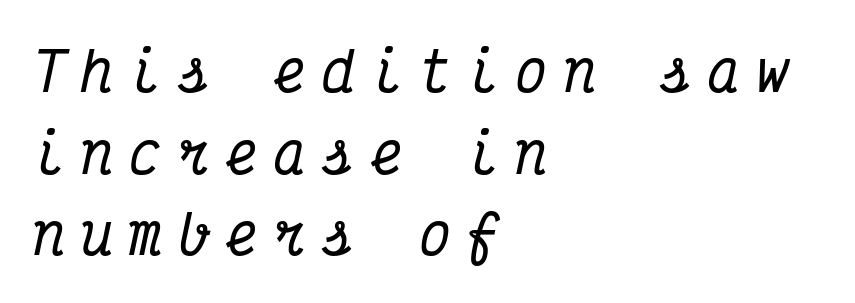
Q: Is the text italic (slanted)? A: Yes, it leans right by about 12 degrees.
Q: Is the typeface a serif or a sans-serif typeface? A: Serif.
Q: Is the text underlined? A: No.
Q: How is the paragraph aligned? A: Left-aligned.
Q: Is the spacing between letters normal or unusually wide? A: Unusually wide.
Q: Is the spacing between lines tight, normal or loose? A: Normal.
Q: Width (condensed, normal, or wide)? A: Condensed.
Q: Stroke contrast? A: Medium.
Q: x-height? A: Medium.
Q: Monospaced? A: Yes.
